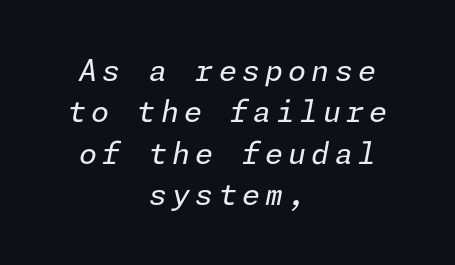
The image shows 29 px regular-weight type, italic (leaning right); set centered, normal line spacing (1.43x), not underlined; low stroke contrast and a medium x-height.
